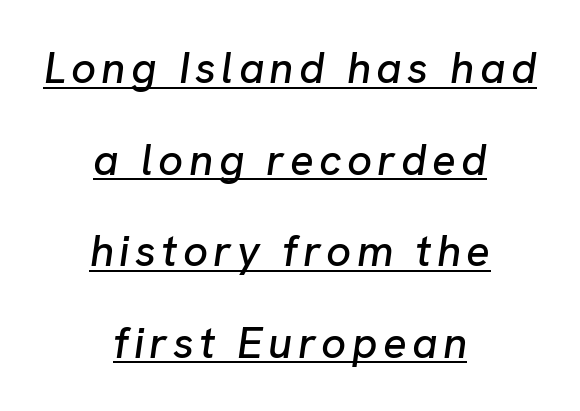
{"italic": "yes", "lean": "right", "slant_degrees": 8, "width": "normal", "stroke_contrast": "low", "x_height": "medium", "monospaced": "no", "underline": "yes", "align": "center", "line_spacing": "loose", "line_spacing_ratio": 2.08, "glyph_px": 44}
